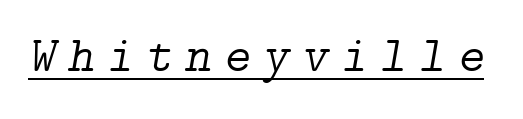
You can see a thin bar hugging the bottom of the glyphs. Look at the bottom of the vertical strokes: they flare into serifs here. On a weight scale, this lands at 450 or below. Rendered with sloped, italic letterforms. These lines have a slow, spaced-out rhythm from letter to letter.
